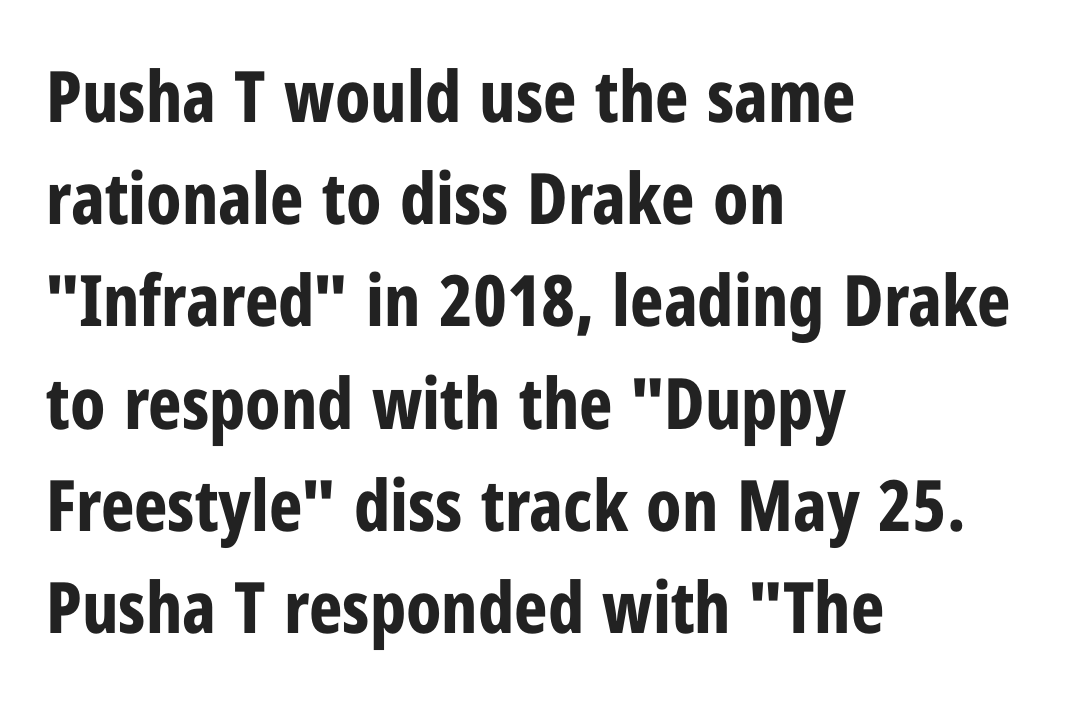
{"serif": "no", "italic": "no", "bold": "yes", "weight": "bold", "width": "condensed", "stroke_contrast": "low", "x_height": "medium", "monospaced": "no", "underline": "no", "align": "left", "line_spacing": "normal", "line_spacing_ratio": 1.44, "letter_spacing": "normal", "letter_spacing_em": 0.0, "glyph_px": 71}
